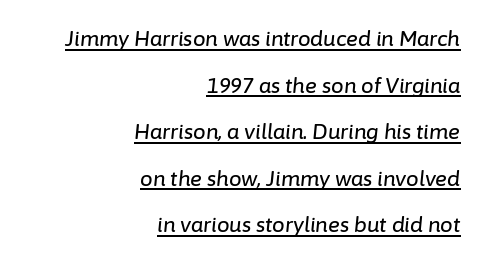
{"italic": "yes", "lean": "right", "slant_degrees": 6, "underline": "yes", "align": "right", "line_spacing": "loose", "line_spacing_ratio": 2.33, "letter_spacing": "normal", "letter_spacing_em": 0.0, "glyph_px": 20}
